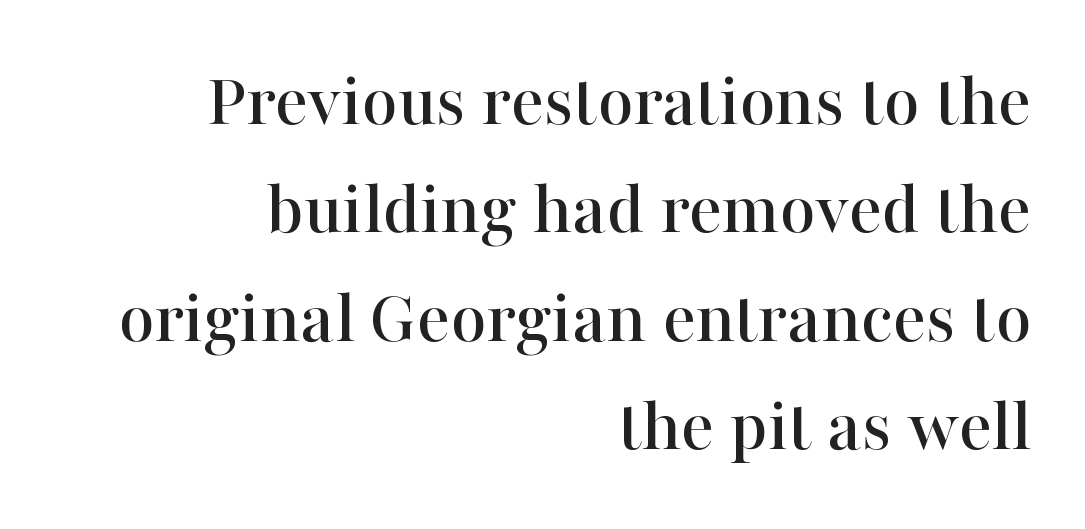
Reading down the block, your eye finds every line finishing at a fixed right position. Every character sits straight up, as roman type does. The font family rendered here belongs to the serif group. The space directly below the letters is spotless. Whoever set this chose a conventional vertical rhythm. The letters advance in unequal steps, a hallmark of proportional type.
